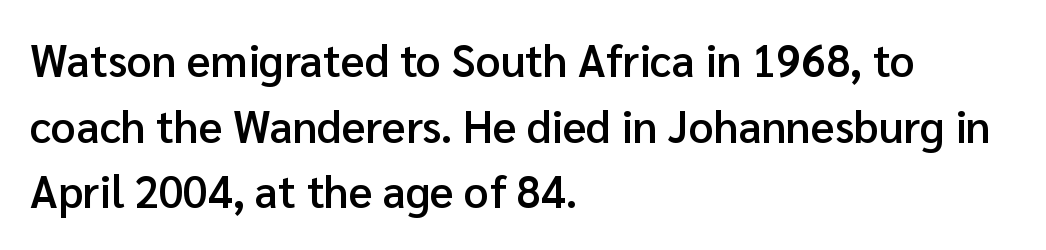
These lines are rendered in a variable-pitch font. The letters are semibold — heavier than regular but short of a full bold. There is no visible air inserted between adjacent glyphs. This rendering employs a face without finishing strokes, i.e., a sans-serif.
